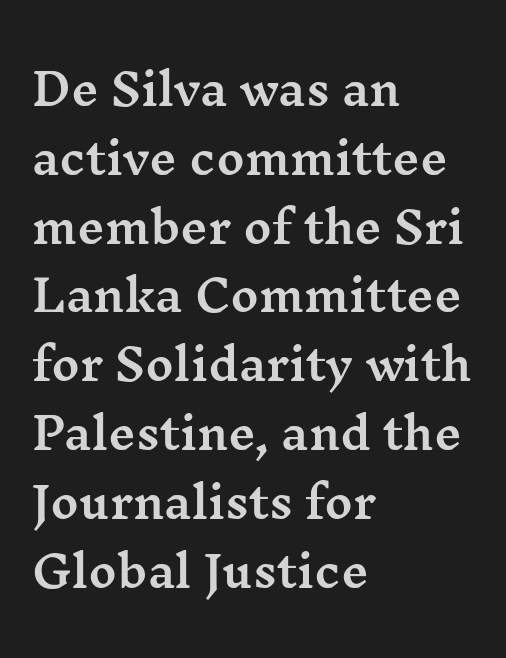
{"serif": "yes", "italic": "no", "width": "wide", "stroke_contrast": "medium", "x_height": "medium", "monospaced": "no", "underline": "no", "align": "left", "line_spacing": "normal", "line_spacing_ratio": 1.6, "letter_spacing": "normal", "letter_spacing_em": 0.0, "glyph_px": 43}
